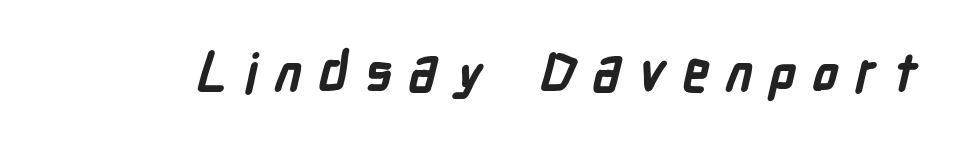
Q: Is the text bold? A: Yes.
Q: Is the typeface a serif or a sans-serif typeface? A: Sans-serif.
Q: Is the text underlined? A: No.
Q: Is the spacing between letters normal or unusually wide? A: Unusually wide.
Q: Width (condensed, normal, or wide)? A: Condensed.
Q: Stroke contrast? A: Low.
Q: x-height? A: Medium.
Q: Monospaced? A: No.
